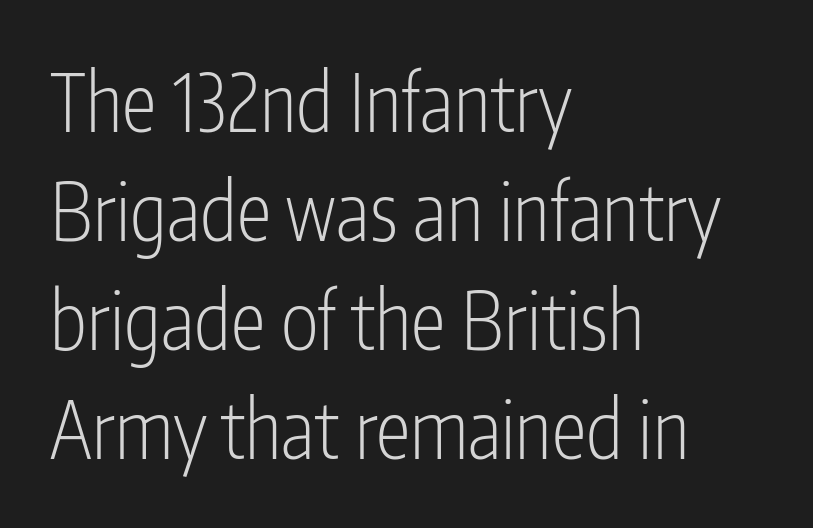
Q: Is the text bold? A: No.
Q: Is the text italic (slanted)? A: No, it is upright.
Q: Is the typeface a serif or a sans-serif typeface? A: Sans-serif.
Q: Is the text underlined? A: No.
Q: How is the paragraph aligned? A: Left-aligned.
Q: Is the spacing between letters normal or unusually wide? A: Normal.
Q: Is the spacing between lines tight, normal or loose? A: Normal.
Q: Width (condensed, normal, or wide)? A: Condensed.
Q: Stroke contrast? A: Low.
Q: x-height? A: Medium.
Q: Monospaced? A: No.
